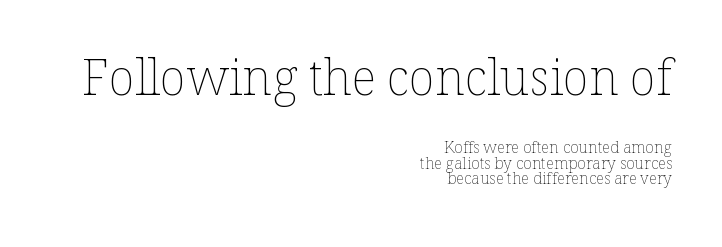
The image shows 49 px thin type, upright; set right-aligned, tight line spacing (0.99x), normal letter spacing, not underlined; the first (top) block is 3.06x larger; low stroke contrast and a medium x-height.
